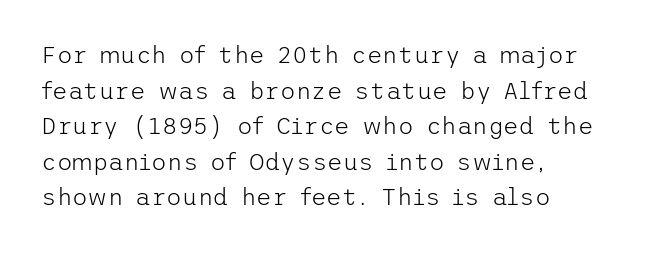
Q: Is the text bold? A: No.
Q: Is the text italic (slanted)? A: No, it is upright.
Q: Is the text underlined? A: No.
Q: How is the paragraph aligned? A: Left-aligned.
Q: Is the spacing between letters normal or unusually wide? A: Normal.
Q: Is the spacing between lines tight, normal or loose? A: Normal.
